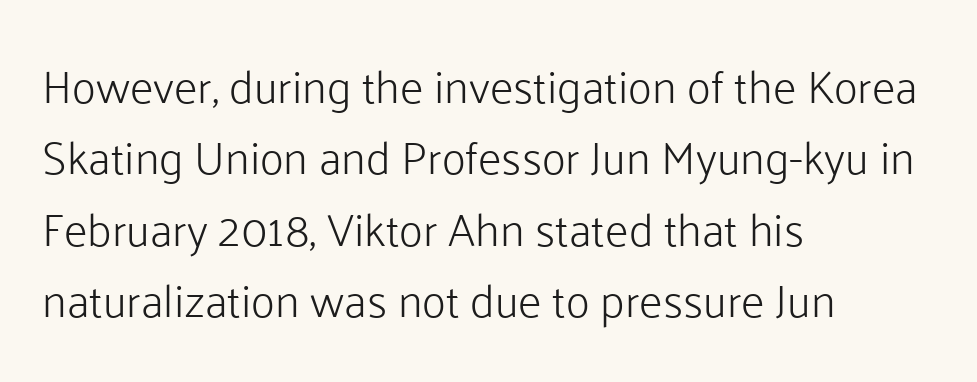
{"serif": "no", "italic": "no", "bold": "no", "weight": "light", "width": "normal", "stroke_contrast": "low", "x_height": "medium", "monospaced": "no", "underline": "no", "align": "left", "line_spacing": "normal", "line_spacing_ratio": 1.55, "letter_spacing": "normal", "letter_spacing_em": 0.0, "glyph_px": 46}
